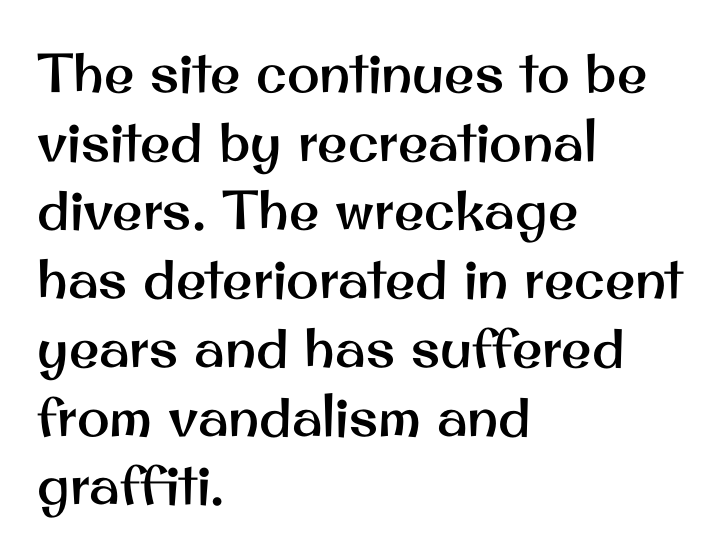
The image shows 55 px sans-serif type, upright; set left-aligned, normal line spacing (1.25x), normal letter spacing, not underlined; medium stroke contrast and a small x-height.
